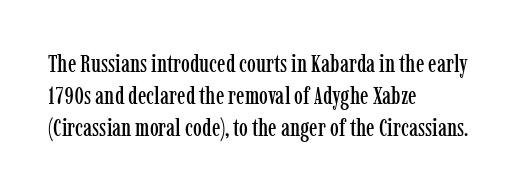
The image shows 25 px text type, upright; set left-aligned, normal line spacing (1.28x), normal letter spacing, not underlined.
